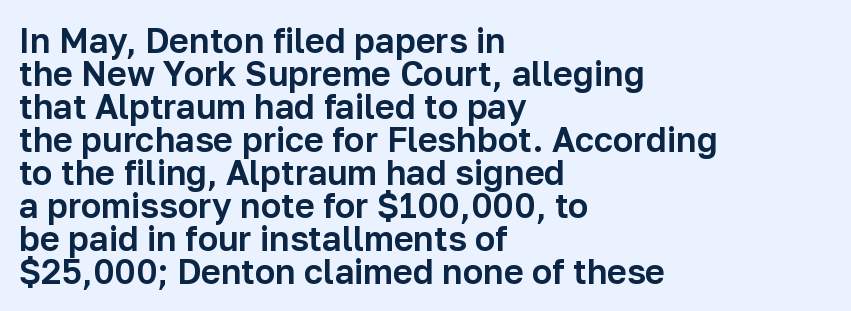
The image shows 34 px sans-serif type, upright; set left-aligned, tight line spacing (0.97x), normal letter spacing, not underlined; low stroke contrast and a medium x-height.
